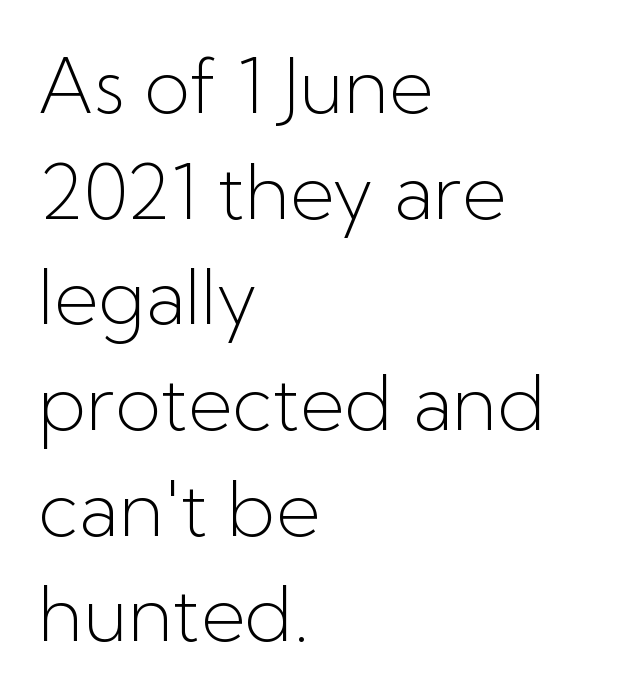
Q: Is the text bold? A: No.
Q: Is the text italic (slanted)? A: No, it is upright.
Q: Is the typeface a serif or a sans-serif typeface? A: Sans-serif.
Q: Is the text underlined? A: No.
Q: How is the paragraph aligned? A: Left-aligned.
Q: Is the spacing between letters normal or unusually wide? A: Normal.
Q: Is the spacing between lines tight, normal or loose? A: Normal.
Q: Width (condensed, normal, or wide)? A: Normal.
Q: Stroke contrast? A: Low.
Q: x-height? A: Medium.
Q: Monospaced? A: No.
